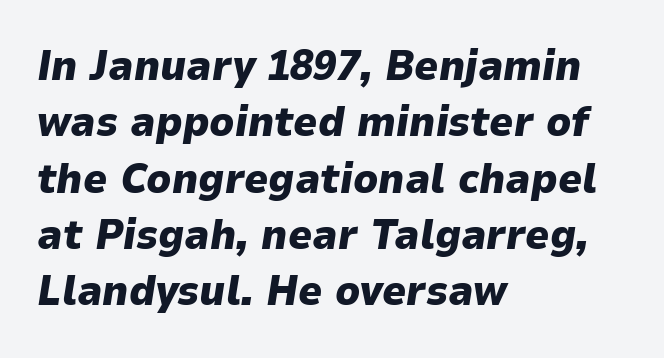
Just letters on the line, the space beneath them empty. Leftover space on each line is placed entirely after the last word. The rendering uses natural spacing where letterforms have individual widths. Its strokes are broad and dark, the hallmark of bold type. There's an unmistakable incline to the writing here. Glyph-to-glyph distance matches everyday printed text.
